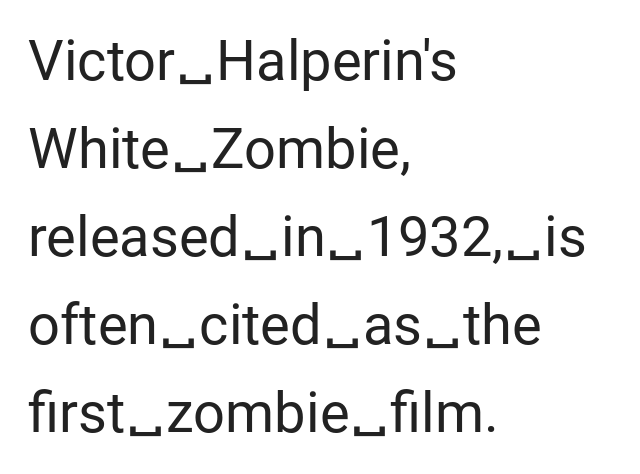
{"serif": "no", "italic": "no", "bold": "no", "weight": "regular", "width": "normal", "stroke_contrast": "low", "x_height": "medium", "monospaced": "no", "underline": "no", "align": "left", "line_spacing": "normal", "line_spacing_ratio": 1.57, "letter_spacing": "normal", "letter_spacing_em": 0.0, "glyph_px": 56}
